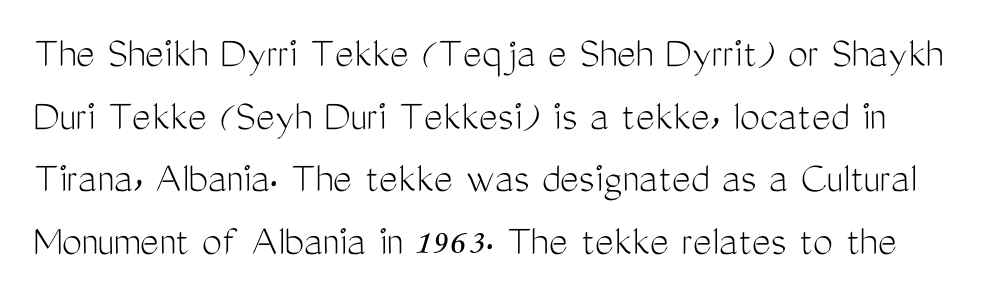
This sample has the flowing, uneven cadence of proportional lettering. You can tell it's not italic because the verticals are truly vertical. Serifs: no, the terminals of the letterforms are clean. Quick note: underline off.
